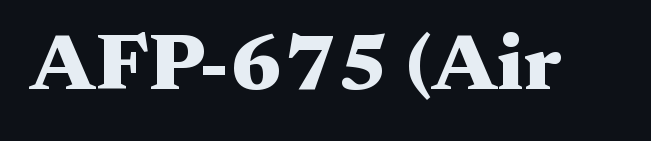
{"serif": "yes", "italic": "no", "bold": "yes", "weight": "heavy", "width": "wide", "stroke_contrast": "medium", "x_height": "medium", "monospaced": "no", "underline": "no", "letter_spacing": "normal", "letter_spacing_em": 0.0, "glyph_px": 80}
